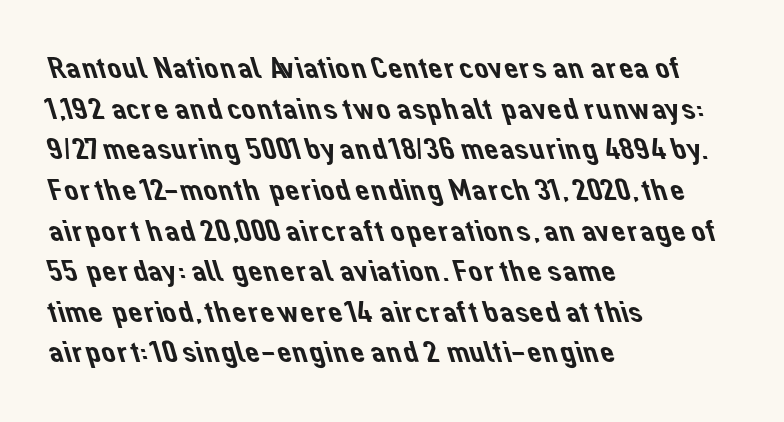
Descenders are the only things crossing below the line. A classic flush-left, rag-right setting is used for this passage. The rendering keeps characters at their native spacing. The typeface chosen for these lines omits serifs. The face used here is proportionally spaced, like ordinary book or web type.
